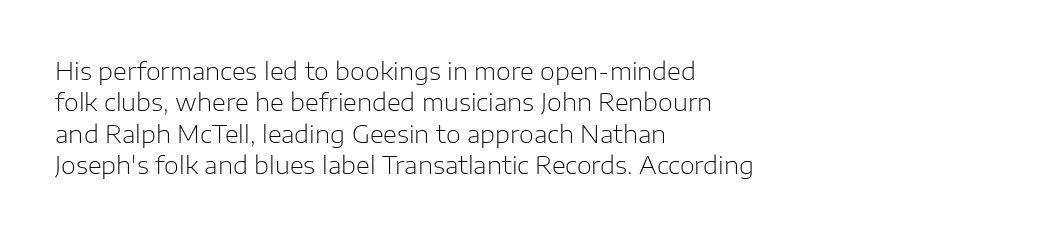
The image shows 24 px text type, upright; set left-aligned, normal line spacing (1.31x), normal letter spacing, not underlined.
